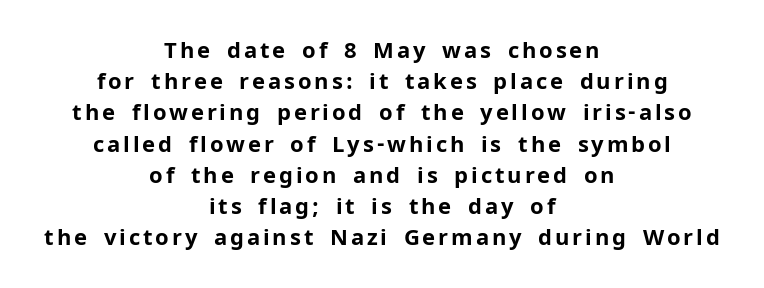
Evenly set lines give the paragraph a standard silhouette. This sample is center-justified, so both line endings float freely. No word sits above an underline. Typographic density is high because the face is bold.
